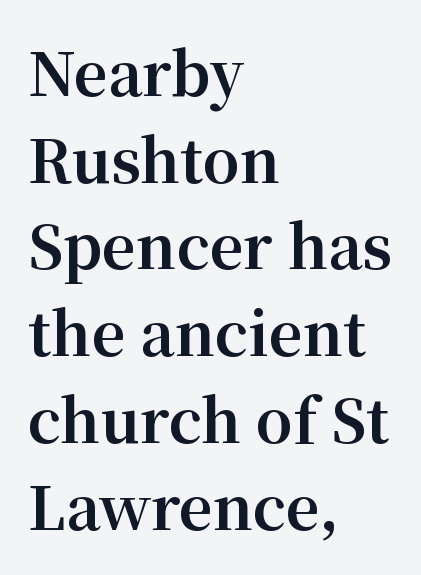
Thick stems and heavy bowls — unmistakably bold. Students, note that the glyphs here touch the page at normal intervals. Bare-footed words on every line. Observe the serifs anchoring each vertical stroke in this sample. These lines are rendered in a variable-pitch font.
